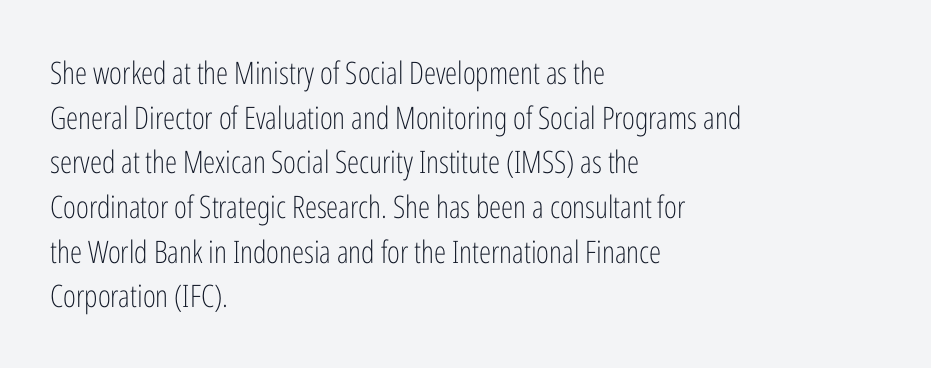
The image shows 31 px light, condensed sans-serif type, upright; set left-aligned, normal line spacing (1.44x), normal letter spacing, not underlined; low stroke contrast and a medium x-height.
